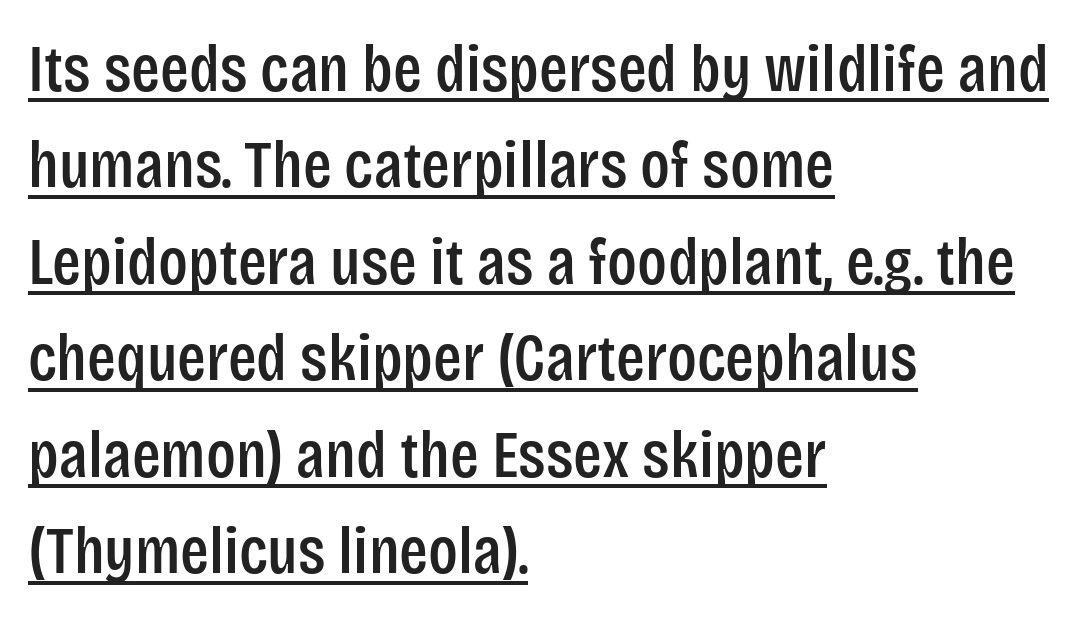
{"serif": "no", "italic": "no", "width": "condensed", "stroke_contrast": "low", "x_height": "large", "monospaced": "no", "underline": "yes", "align": "left", "line_spacing": "normal", "line_spacing_ratio": 1.44, "letter_spacing": "normal", "letter_spacing_em": 0.0, "glyph_px": 67}
